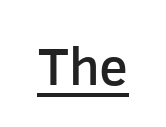
The face used here is proportionally spaced, like ordinary book or web type. The glyphs have the mass of a demibold cut, below bold. The typesetter has applied underlining to the passage shown. I'd call this a sans setting — the letters go barefoot.
